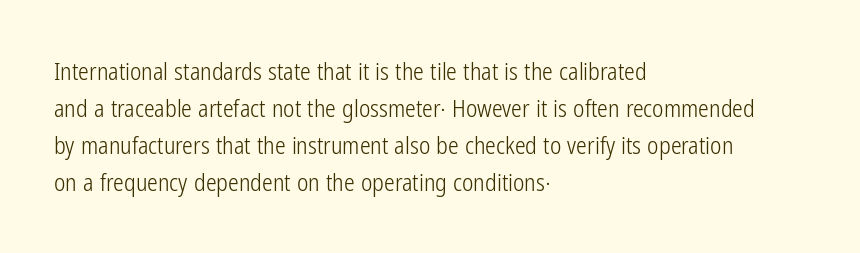
Vertical strokes here are truly vertical. Every row of glyphs begins at an identical x-position on the left. Between one letter and the next there's only the usual sliver of space. Only glyphs here, with clear space below each row.
